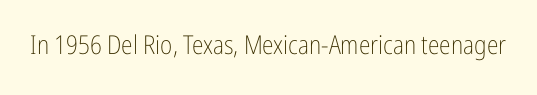
The image shows 26 px text type, upright; set normal letter spacing, not underlined.
